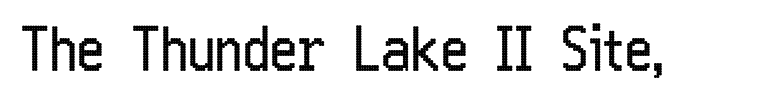
The image shows 59 px regular-weight, condensed sans-serif type, upright; set normal letter spacing, not underlined; low stroke contrast and a medium x-height.
